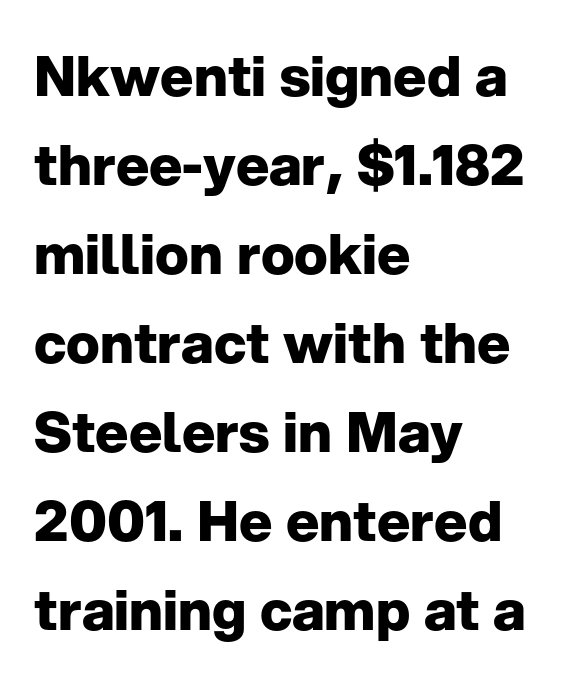
On the weight axis this lands at bold, roughly 700. If you measured baseline to baseline, you'd find a middling distance. The typesetter chose a ragged-right arrangement here. Lines of text with bare space underneath. This sample uses plain, unmodified letter spacing.
